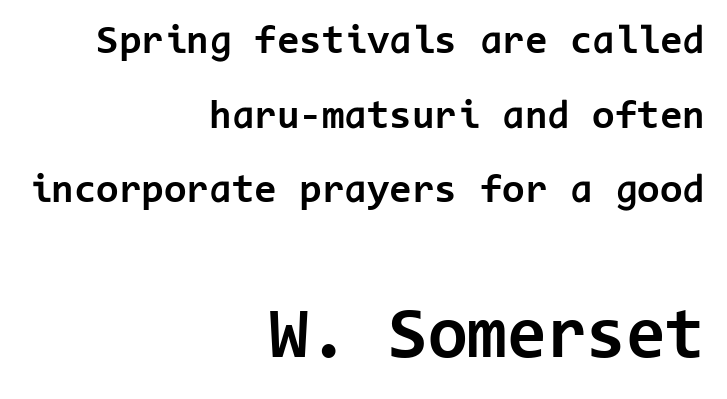
The image shows 72 px bold sans-serif type, upright, monospaced; set right-aligned, line spacing 1.82x, normal letter spacing, not underlined; the second (bottom) block is 1.76x larger; low stroke contrast and a medium x-height.
